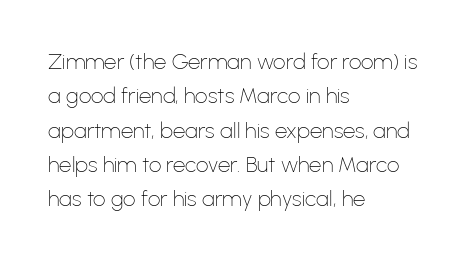
The image shows 22 px text type, upright; set left-aligned, normal line spacing (1.56x), normal letter spacing, not underlined.
